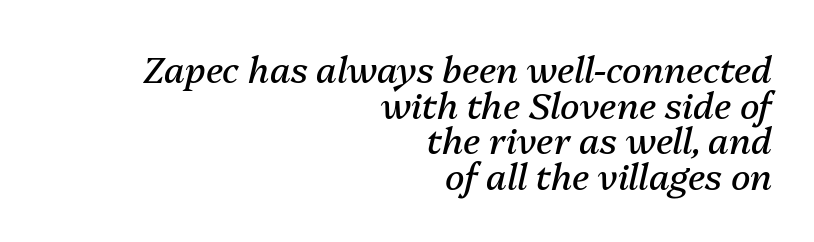
{"italic": "yes", "lean": "right", "slant_degrees": 13, "bold": "no", "weight": "regular", "width": "normal", "stroke_contrast": "medium", "x_height": "medium", "monospaced": "no", "underline": "no", "align": "right", "line_spacing": "tight", "line_spacing_ratio": 0.99, "letter_spacing": "normal", "letter_spacing_em": 0.0, "glyph_px": 36}
